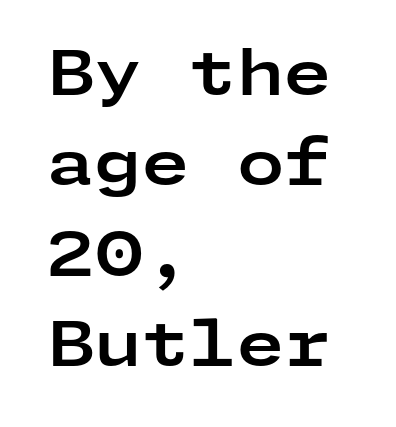
Vertical strokes here are truly vertical. Students, note that the glyphs here touch the page at normal intervals. Descenders hang freely into open space. The designer went with a sans here, leaving each stem footless. These lines stack with their left ends in a neat column.
